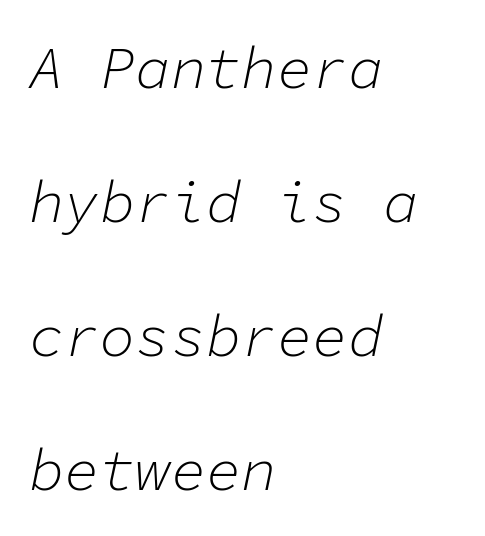
{"italic": "yes", "lean": "right", "slant_degrees": 11, "bold": "no", "weight": "light", "width": "normal", "stroke_contrast": "low", "x_height": "medium", "monospaced": "yes", "underline": "no", "align": "left", "line_spacing": "loose", "line_spacing_ratio": 2.27, "letter_spacing": "normal", "letter_spacing_em": 0.0, "glyph_px": 59}
